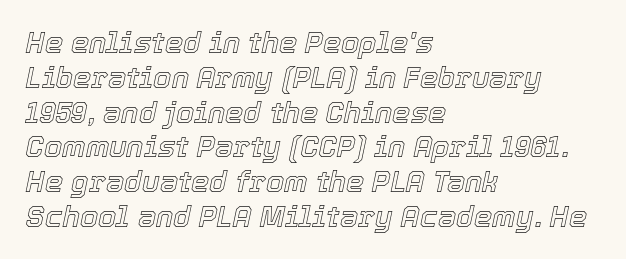
Typeset ragged right — the left edge is the straight one. Would a proofreader flag this as italicized? Yes. No word sits above an underline. Each letter keeps its own natural width here, so spacing adapts to shape. This sample uses plain, unmodified letter spacing.
